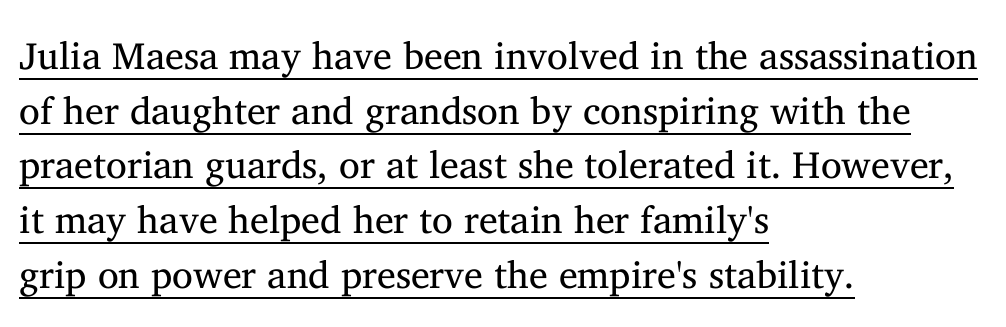
Is the block centered? No — it sits flush against the left margin. Weight: regular or lighter. Regular leading. The rendering uses natural spacing where letterforms have individual widths. When letters stand straight like this, we call the style roman or upright. Caption: standard tracking, unaltered.
